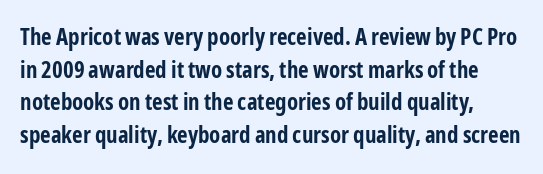
Typographic density is high because the face is bold. Type without underlining. The axis of the letterforms is exactly vertical. A typesetter would call this zero additional tracking.
